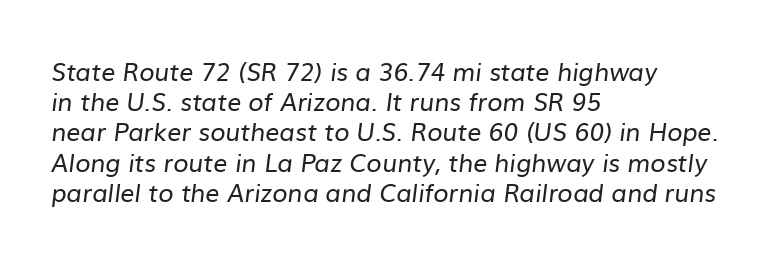
This sample is left-justified, so line endings fall wherever the words run out. A bare baseline throughout the passage. Glyph-to-glyph distance matches everyday printed text. Think standard paragraph weight, or any step lighter than that.
